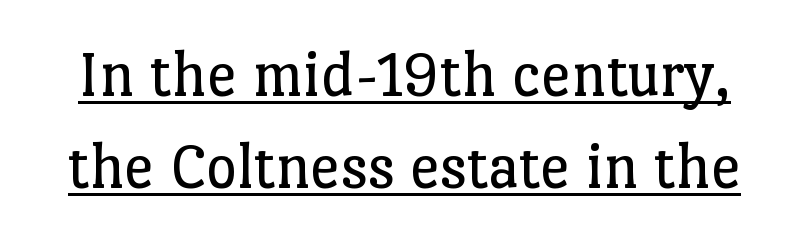
Q: Is the text bold? A: No.
Q: Is the text italic (slanted)? A: No, it is upright.
Q: Is the typeface a serif or a sans-serif typeface? A: Serif.
Q: Is the text underlined? A: Yes.
Q: Is the spacing between letters normal or unusually wide? A: Normal.
Q: Is the spacing between lines tight, normal or loose? A: Normal.
Q: Width (condensed, normal, or wide)? A: Normal.
Q: Stroke contrast? A: Low.
Q: x-height? A: Medium.
Q: Monospaced? A: No.
